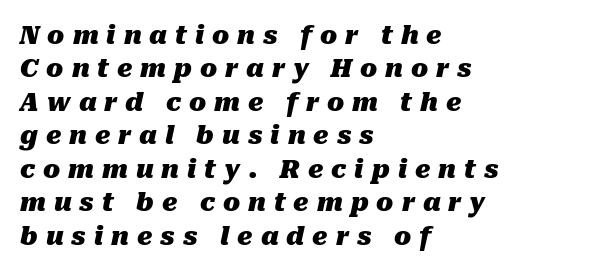
Q: Is the text bold? A: Yes.
Q: Is the text italic (slanted)? A: Yes, it leans right by about 10 degrees.
Q: Is the text underlined? A: No.
Q: How is the paragraph aligned? A: Left-aligned.
Q: Is the spacing between letters normal or unusually wide? A: Unusually wide.
Q: Is the spacing between lines tight, normal or loose? A: Normal.
